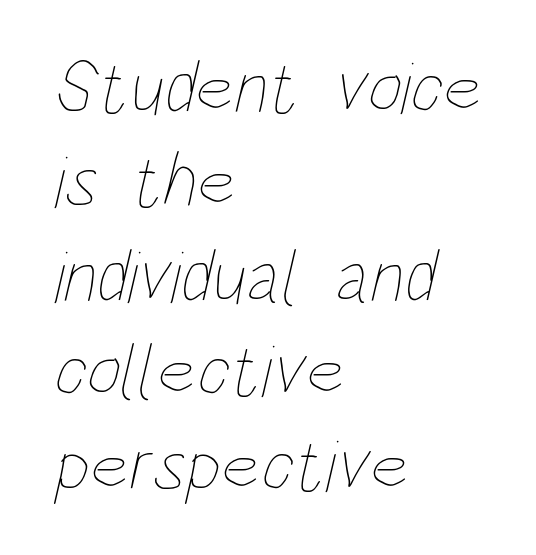
The image shows 75 px thin, condensed type; set left-aligned, normal line spacing (1.26x), normal letter spacing, not underlined; low stroke contrast and a large x-height.
